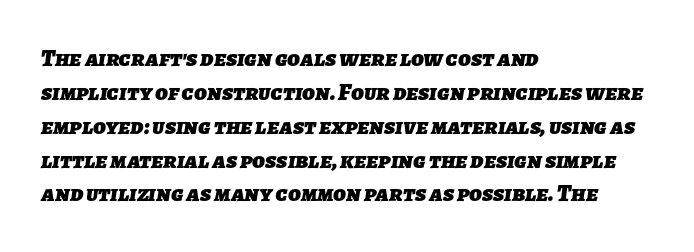
{"bold": "yes", "underline": "no", "align": "left", "line_spacing": "normal", "line_spacing_ratio": 1.41, "letter_spacing": "normal", "letter_spacing_em": 0.0, "glyph_px": 24}
